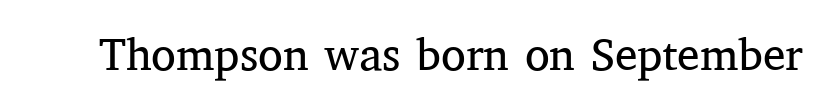
Q: Is the text bold? A: No.
Q: Is the text italic (slanted)? A: No, it is upright.
Q: Is the typeface a serif or a sans-serif typeface? A: Serif.
Q: Is the text underlined? A: No.
Q: Is the spacing between letters normal or unusually wide? A: Normal.
Q: Width (condensed, normal, or wide)? A: Normal.
Q: Stroke contrast? A: Medium.
Q: x-height? A: Medium.
Q: Monospaced? A: No.
